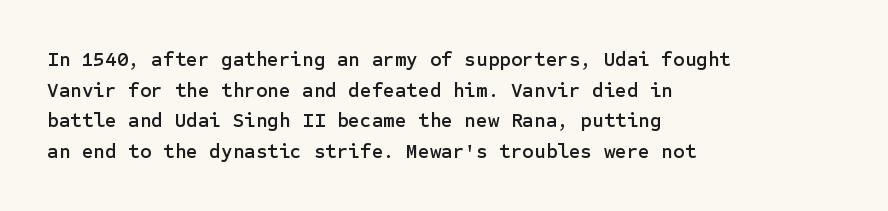
The image shows 20 px text type, upright; set left-aligned, normal line spacing (1.53x), normal letter spacing, not underlined.
